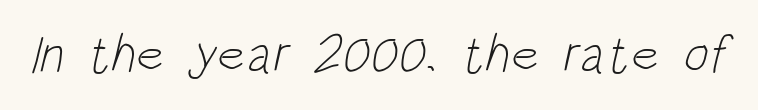
How are the letters spaced? Ordinarily, with no added tracking. Vertical stems look standard width or narrower in stroke. Descender tails drop into unmarked territory. Classification — sans serif.
